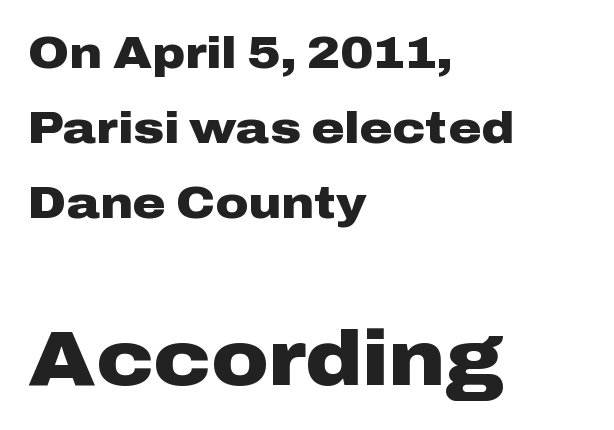
The image shows 78 px heavy, wide sans-serif type, upright; set left-aligned, normal line spacing (1.67x), normal letter spacing, not underlined; the second (bottom) block is 1.73x larger; low stroke contrast and a medium x-height.
